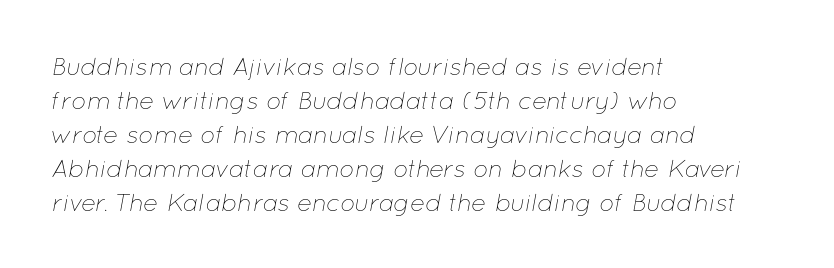
Q: Is the text bold? A: No.
Q: Is the text italic (slanted)? A: Yes, it leans right by about 12 degrees.
Q: Is the text underlined? A: No.
Q: How is the paragraph aligned? A: Left-aligned.
Q: Is the spacing between letters normal or unusually wide? A: Normal.
Q: Is the spacing between lines tight, normal or loose? A: Normal.
